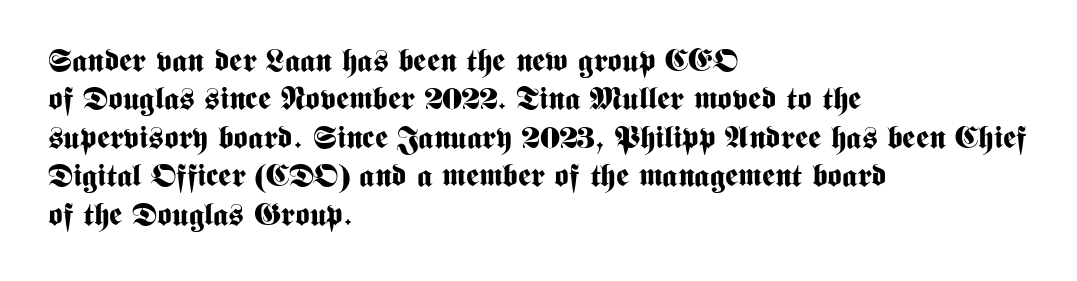
Q: Is the text bold? A: Yes.
Q: Is the text italic (slanted)? A: No, it is upright.
Q: Is the typeface a serif or a sans-serif typeface? A: Sans-serif.
Q: Is the text underlined? A: No.
Q: How is the paragraph aligned? A: Left-aligned.
Q: Is the spacing between letters normal or unusually wide? A: Normal.
Q: Width (condensed, normal, or wide)? A: Condensed.
Q: Stroke contrast? A: Medium.
Q: x-height? A: Medium.
Q: Monospaced? A: No.
